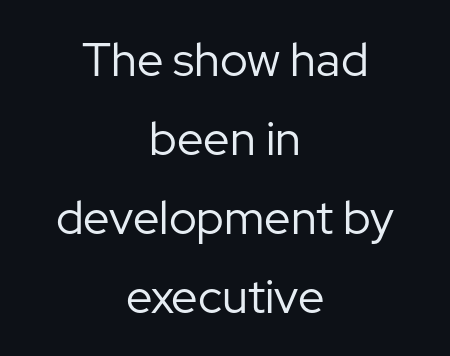
The image shows 47 px regular-weight sans-serif type, upright; set centered, normal line spacing (1.68x), normal letter spacing, not underlined; low stroke contrast and a medium x-height.
